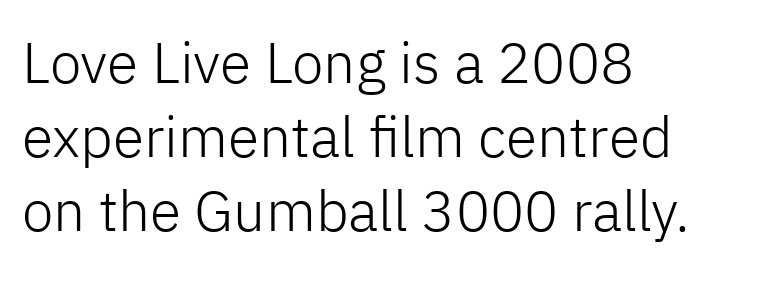
Q: Is the text bold? A: No.
Q: Is the text italic (slanted)? A: No, it is upright.
Q: Is the typeface a serif or a sans-serif typeface? A: Sans-serif.
Q: Is the text underlined? A: No.
Q: How is the paragraph aligned? A: Left-aligned.
Q: Is the spacing between letters normal or unusually wide? A: Normal.
Q: Is the spacing between lines tight, normal or loose? A: Normal.
Q: Width (condensed, normal, or wide)? A: Normal.
Q: Stroke contrast? A: Low.
Q: x-height? A: Medium.
Q: Monospaced? A: No.
